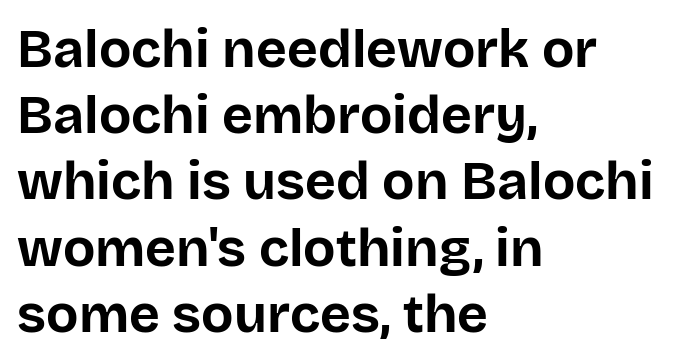
Does the type have serifs? No, each stem ends abruptly. The letters advance in unequal steps, a hallmark of proportional type. Evenly set lines give the paragraph a standard silhouette. The glyphs are unaccompanied by any horizontal stroke below them. Unlike italic type, these characters show no tilt at all.
